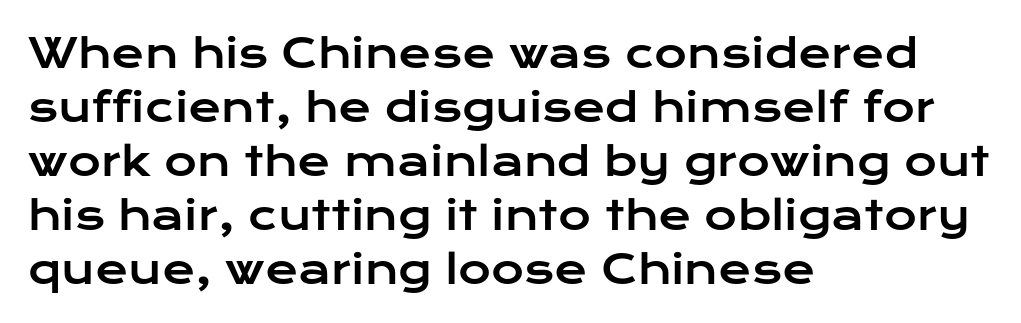
Ordinary non-slanted type is in use. A typesetter would call this leading conventional body-copy spacing. In terms of letterspacing, this is plain default setting. Spacing verdict: proportional, widths tailored to each character. Clear beneath every line of the passage.
